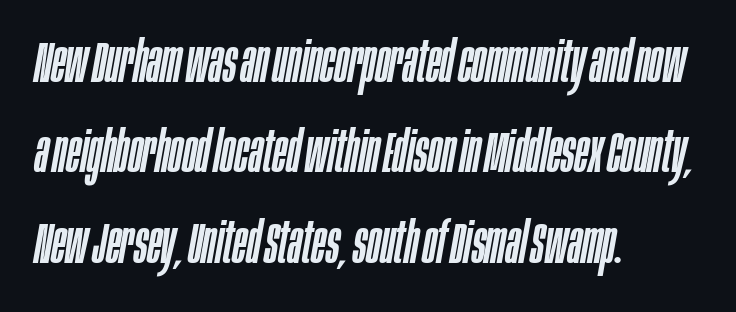
The gap between lines stays unmarked. Each line starts at the same left margin while the right side varies. Observe the lean: these are italic letterforms. The block of text has a typical density, with ordinary space between rows. This sample has the flowing, uneven cadence of proportional lettering. The letterforms sit shoulder to shoulder at normal distance.
